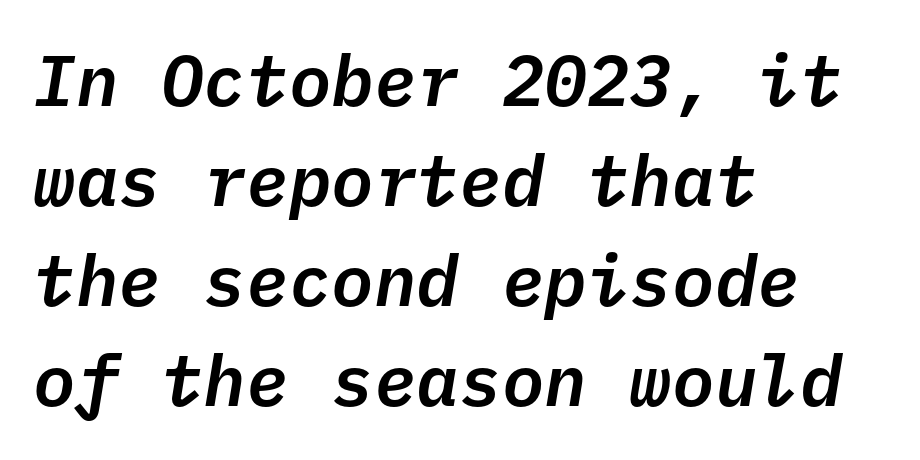
{"italic": "yes", "lean": "right", "slant_degrees": 10, "width": "normal", "stroke_contrast": "low", "x_height": "medium", "monospaced": "yes", "underline": "no", "align": "left", "line_spacing": "normal", "line_spacing_ratio": 1.41, "letter_spacing": "normal", "letter_spacing_em": 0.0, "glyph_px": 71}
